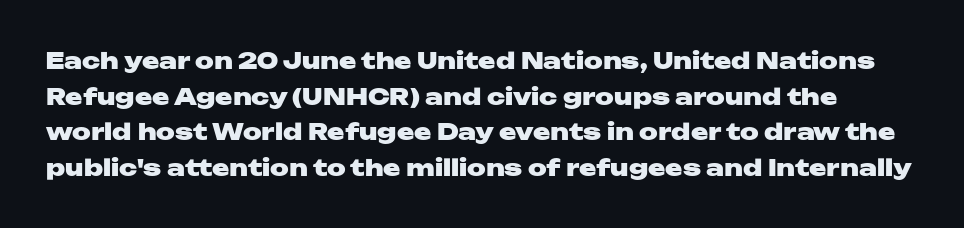
Anything drawn beneath the words? Only blank space. Caption: bold face, heavy strokes. These lines sit exactly where default settings would place them. In terms of posture, this sample is upright. Here the glyphs are tracked normally, forming tight word shapes.
